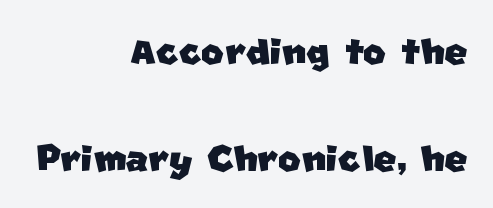
Q: Is the typeface a serif or a sans-serif typeface? A: Sans-serif.
Q: Is the text underlined? A: No.
Q: How is the paragraph aligned? A: Right-aligned.
Q: Is the spacing between letters normal or unusually wide? A: Normal.
Q: Is the spacing between lines tight, normal or loose? A: Loose.
Q: Width (condensed, normal, or wide)? A: Normal.
Q: Stroke contrast? A: Low.
Q: x-height? A: Large.
Q: Monospaced? A: No.
